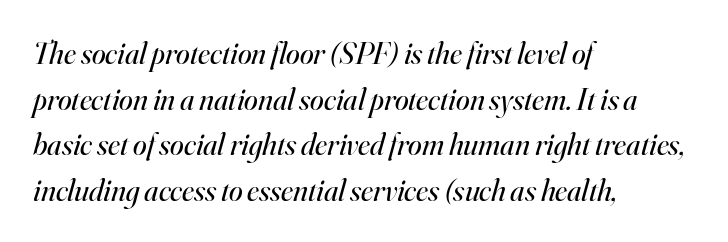
Whoever set this chose a conventional vertical rhythm. The rendering applies a slant to the glyphs. The gap between lines stays unmarked. Each letter keeps its own natural width here, so spacing adapts to shape. Typographically, this falls in the serif category.
